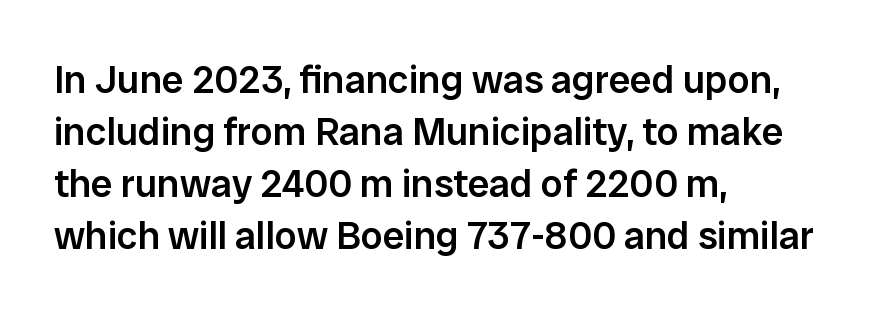
Q: Is the text bold? A: Semi-bold.
Q: Is the text italic (slanted)? A: No, it is upright.
Q: Is the typeface a serif or a sans-serif typeface? A: Sans-serif.
Q: Is the text underlined? A: No.
Q: How is the paragraph aligned? A: Left-aligned.
Q: Is the spacing between letters normal or unusually wide? A: Normal.
Q: Is the spacing between lines tight, normal or loose? A: Normal.
Q: Width (condensed, normal, or wide)? A: Normal.
Q: Stroke contrast? A: Low.
Q: x-height? A: Medium.
Q: Monospaced? A: No.
